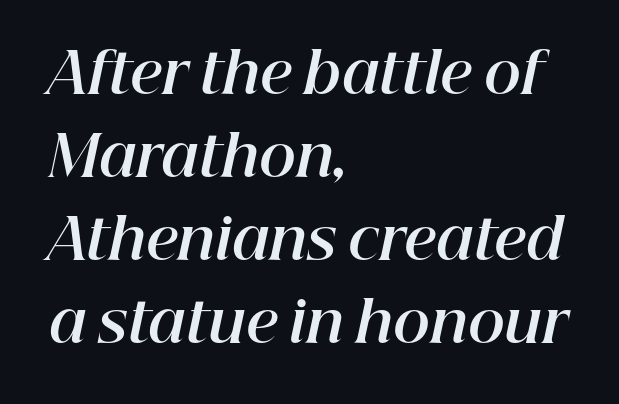
Default kerning and tracking; the words read as compact shapes. Note the varied advance widths — an 'i' is clearly narrower than an 'm'. A full-strength bold gives these letters their thick strokes. If you drew a line through each stem, it would be angled.
